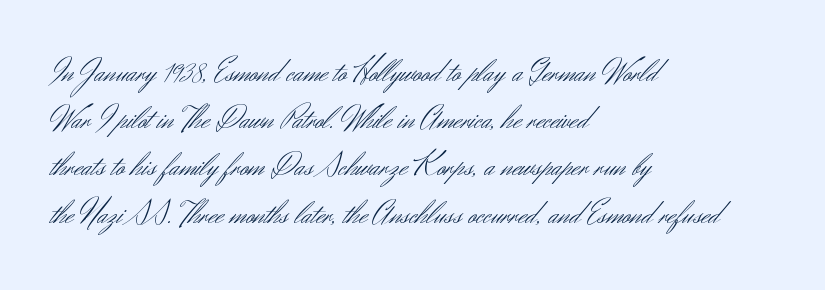
{"serif": "no", "bold": "no", "weight": "light", "width": "normal", "stroke_contrast": "medium", "x_height": "small", "monospaced": "no", "underline": "no", "align": "left", "line_spacing": "normal", "line_spacing_ratio": 1.43, "letter_spacing": "normal", "letter_spacing_em": 0.0, "glyph_px": 33}
